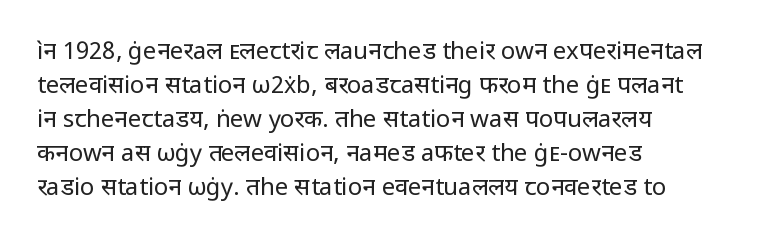
Just letters on the line, the space beneath them empty. The lines sit at an ordinary, default distance from one another. Reading down the block, your eye returns to a fixed left position each line. Think standard paragraph weight, or any step lighter than that.
